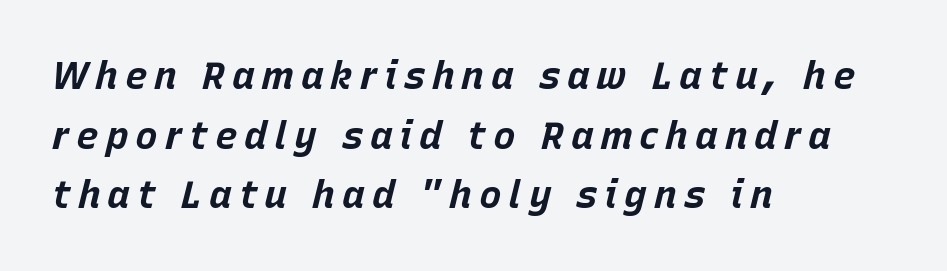
The image shows 38 px bold type, italic (leaning right); set left-aligned, normal line spacing (1.57x), not underlined; low stroke contrast and a large x-height.
